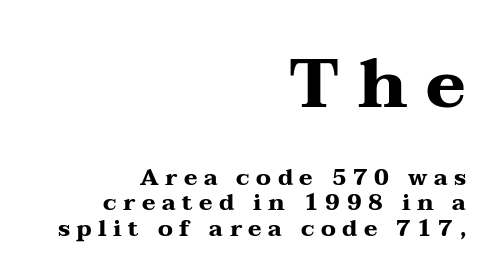
The passage is arranged like a letterhead date or caption credit — flush right. Ordinary non-slanted type is in use. The emphasis by scale lands on block number one, above. The tracking reads as deliberately expanded to a designer's eye. Strong, thick strokes mark this as bold type. Is there much room between lines? No — they nearly touch.
